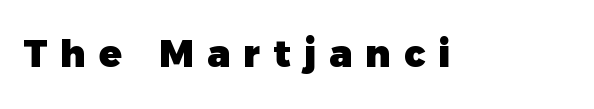
{"serif": "no", "bold": "yes", "weight": "heavy", "width": "normal", "x_height": "medium", "monospaced": "no", "underline": "no", "letter_spacing": "wide", "letter_spacing_em": 0.36, "glyph_px": 37}
